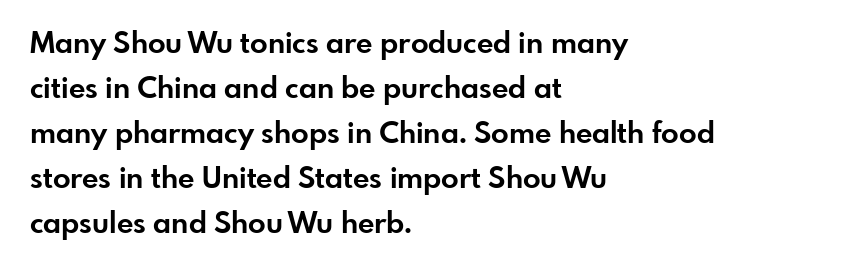
Each row of text sits above clean, open space. The passage shown stacks its lines at a standard gap. The strokes are fattened all the way to bold. Designer's note — italics off, roman on. Line starts are locked; line ends wander. The face used here is proportionally spaced, like ordinary book or web type.
